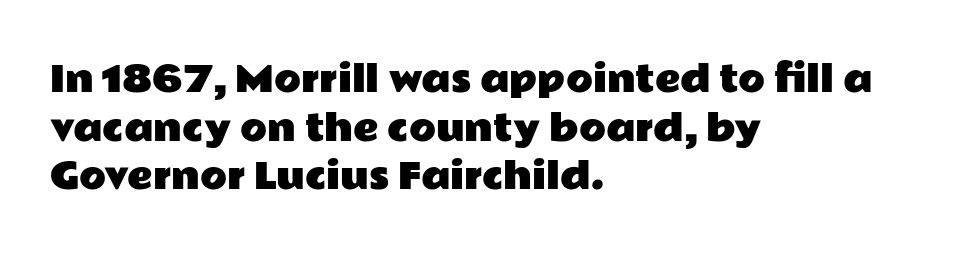
Q: Is the text italic (slanted)? A: No, it is upright.
Q: Is the typeface a serif or a sans-serif typeface? A: Sans-serif.
Q: Is the text underlined? A: No.
Q: How is the paragraph aligned? A: Left-aligned.
Q: Is the spacing between letters normal or unusually wide? A: Normal.
Q: Is the spacing between lines tight, normal or loose? A: Normal.
Q: Width (condensed, normal, or wide)? A: Wide.
Q: Stroke contrast? A: Low.
Q: x-height? A: Medium.
Q: Monospaced? A: No.
